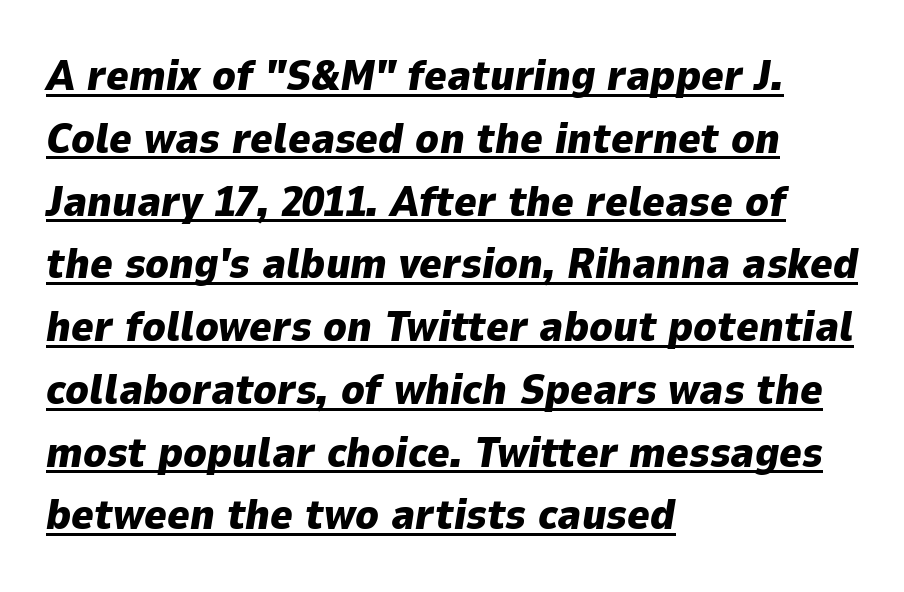
A continuous stroke trails under the words, as in a hyperlink. This sample keeps an unexceptional amount of space between lines. Italic: yes, the glyphs are oblique. All the whitespace from short lines collects on the right.
